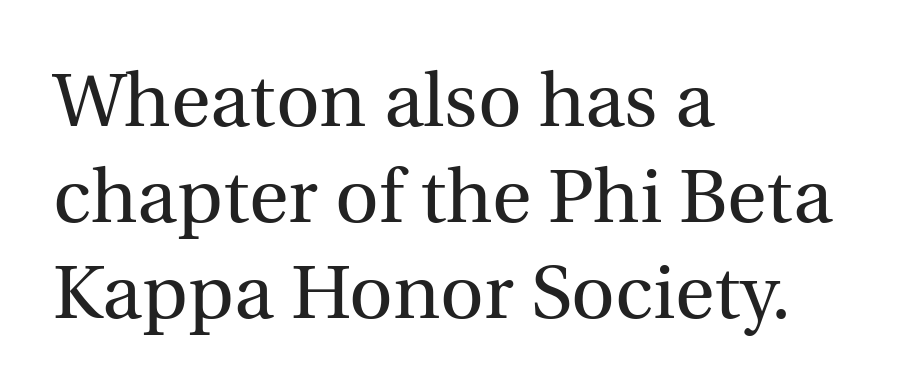
{"serif": "yes", "italic": "no", "bold": "no", "weight": "regular", "width": "normal", "x_height": "medium", "monospaced": "no", "underline": "no", "align": "left", "line_spacing": "normal", "line_spacing_ratio": 1.26, "letter_spacing": "normal", "letter_spacing_em": 0.0, "glyph_px": 76}
